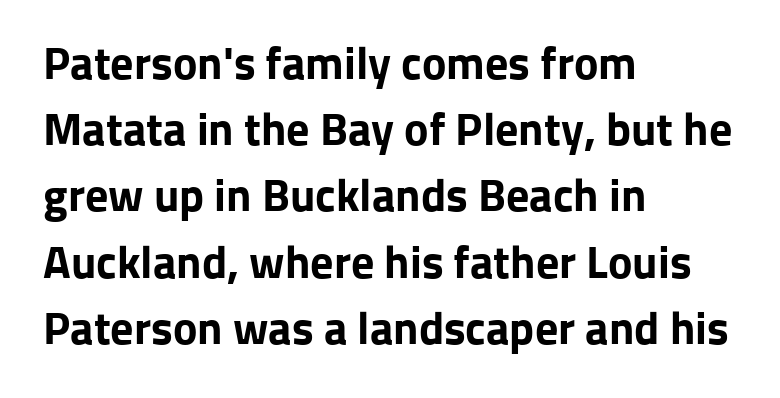
Glyph-to-glyph distance matches everyday printed text. Nobody drew a line under any word here. The designer left line spacing at the default. Teacher's note: observe the even left margin — that is flush-left alignment.
